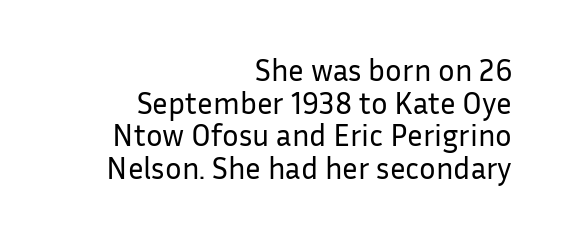
Q: Is the text bold? A: No.
Q: Is the text italic (slanted)? A: No, it is upright.
Q: Is the typeface a serif or a sans-serif typeface? A: Sans-serif.
Q: Is the text underlined? A: No.
Q: How is the paragraph aligned? A: Right-aligned.
Q: Is the spacing between letters normal or unusually wide? A: Normal.
Q: Is the spacing between lines tight, normal or loose? A: Tight.
Q: Width (condensed, normal, or wide)? A: Normal.
Q: Stroke contrast? A: Low.
Q: x-height? A: Medium.
Q: Monospaced? A: No.
